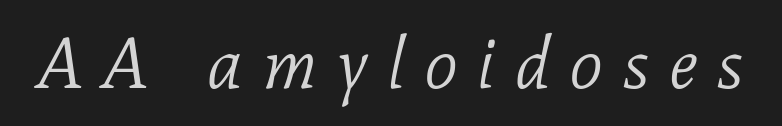
This is serif lettering, the kind often seen in printed books. These lines are rendered in a variable-pitch font. Descenders hang freely into open space. It's the slanting kind of type. Letter spacing: wide. Think standard paragraph weight, or any step lighter than that.
